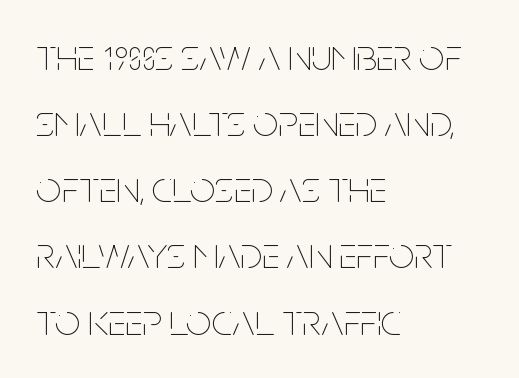
The image shows 45 px thin, condensed type, upright; set left-aligned, normal line spacing (1.47x), normal letter spacing, not underlined; low stroke contrast and a large x-height.
